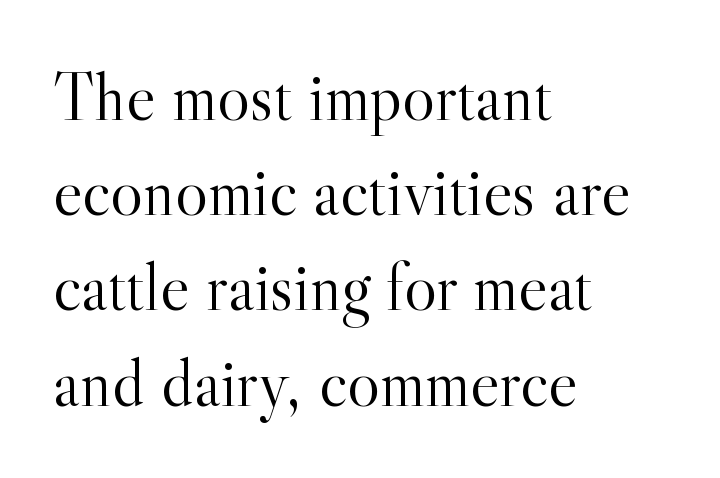
Q: Is the text bold? A: No.
Q: Is the text italic (slanted)? A: No, it is upright.
Q: Is the typeface a serif or a sans-serif typeface? A: Serif.
Q: Is the text underlined? A: No.
Q: How is the paragraph aligned? A: Left-aligned.
Q: Is the spacing between letters normal or unusually wide? A: Normal.
Q: Is the spacing between lines tight, normal or loose? A: Normal.
Q: Width (condensed, normal, or wide)? A: Normal.
Q: x-height? A: Small.
Q: Monospaced? A: No.
